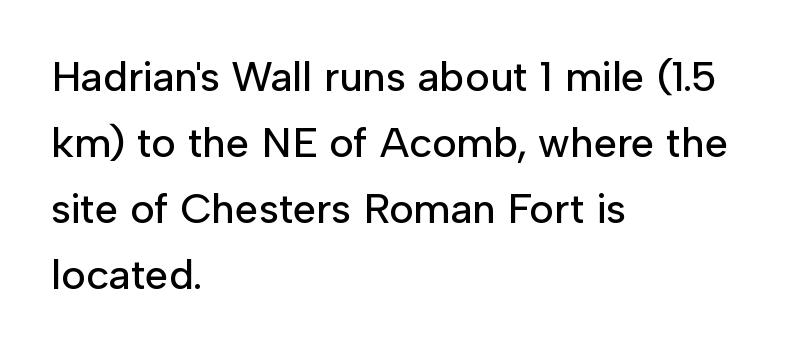
{"serif": "no", "italic": "no", "width": "normal", "stroke_contrast": "low", "x_height": "medium", "monospaced": "no", "underline": "no", "align": "left", "line_spacing": "normal", "line_spacing_ratio": 1.57, "letter_spacing": "normal", "letter_spacing_em": 0.0, "glyph_px": 42}
